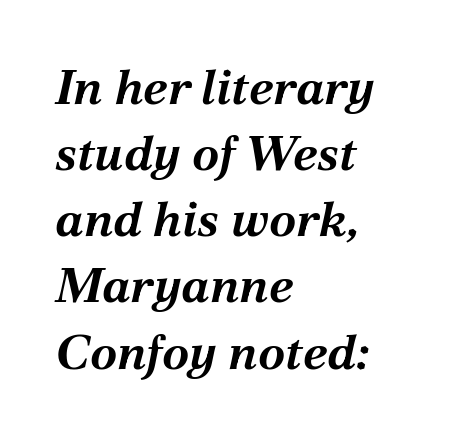
The image shows 49 px bold type, italic (leaning right); set left-aligned, normal line spacing (1.35x), normal letter spacing, not underlined; medium stroke contrast and a medium x-height.
